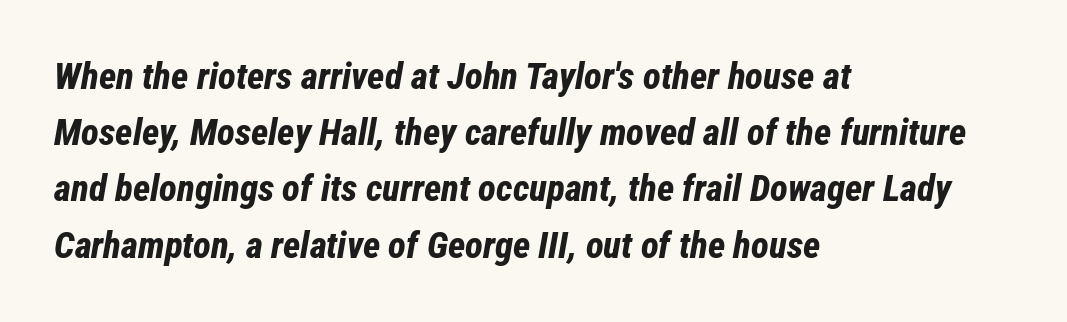
Successive baselines arrive at the customary interval. Every character sits at an angle, as italics do. Compared with a centered layout, this one pins lines to the left instead. Does extra space separate the letters? No, they use regular spacing. The sample has been set heavy, in full bold.
